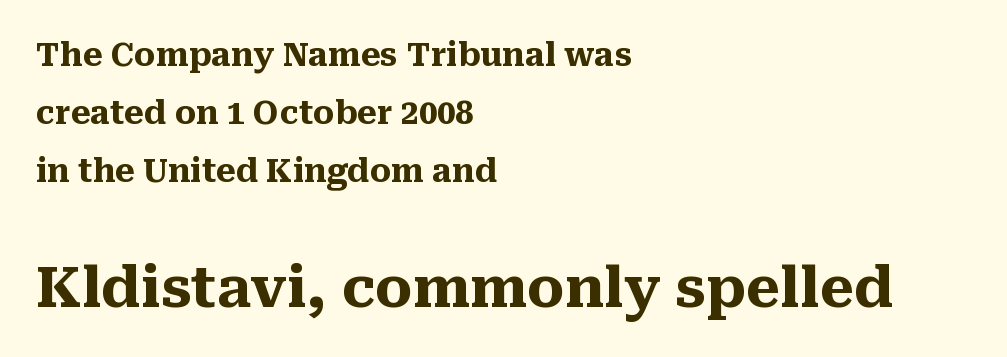
The image shows 56 px heavy serif type, upright; set left-aligned, line spacing 1.81x, normal letter spacing, not underlined; the second (bottom) block is 1.75x larger; medium stroke contrast and a medium x-height.
